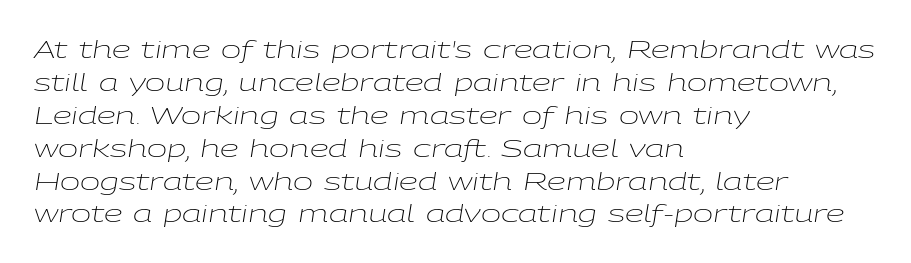
The letters are slanted; this is an italic face. The face looks like a standard text weight, possibly lighter. Spacing between characters is what you'd get straight out of the box. Leading: standard. Left-aligned paragraph, ragged on the right. The space beneath each line is pristine and unruled.
